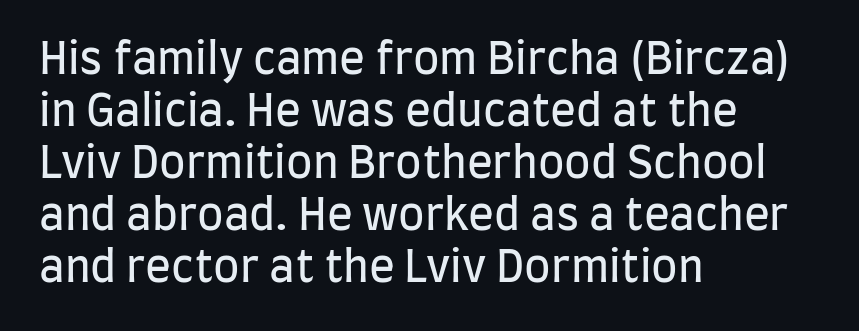
The image shows 43 px regular-weight, condensed sans-serif type, upright; set left-aligned, line spacing 1.21x, normal letter spacing, not underlined; low stroke contrast and a large x-height.
